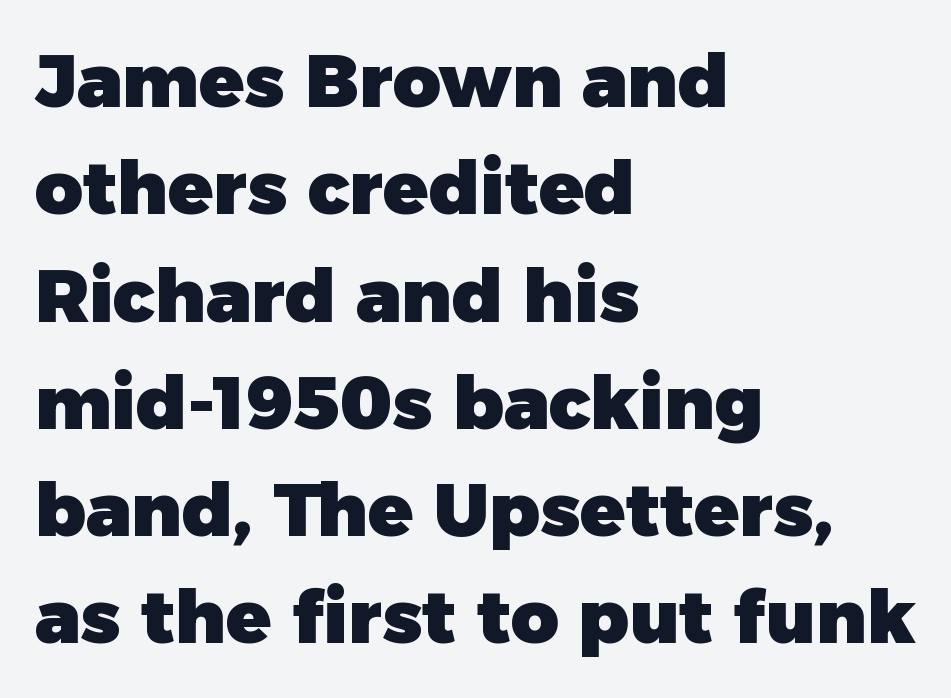
{"serif": "no", "italic": "no", "bold": "yes", "weight": "heavy", "width": "normal", "stroke_contrast": "low", "x_height": "medium", "monospaced": "no", "underline": "no", "align": "left", "line_spacing": "normal", "line_spacing_ratio": 1.45, "letter_spacing": "normal", "letter_spacing_em": 0.0, "glyph_px": 74}
